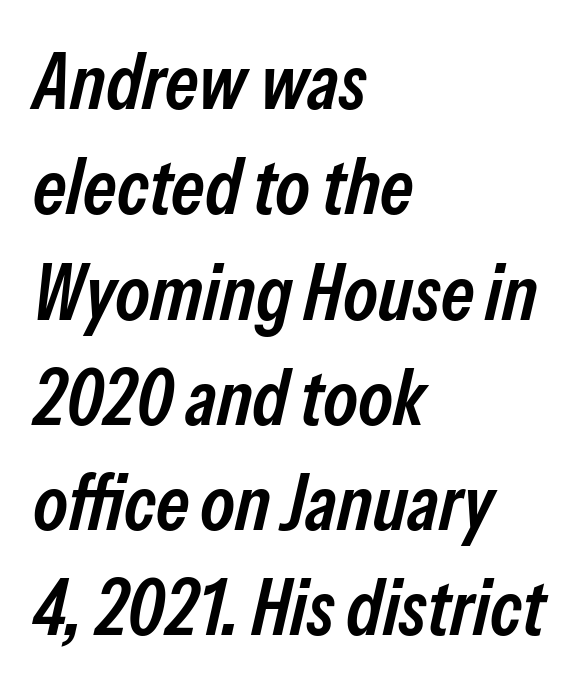
Q: Is the text bold? A: Semi-bold.
Q: Is the text italic (slanted)? A: Yes, it leans right by about 13 degrees.
Q: Is the text underlined? A: No.
Q: How is the paragraph aligned? A: Left-aligned.
Q: Is the spacing between letters normal or unusually wide? A: Normal.
Q: Is the spacing between lines tight, normal or loose? A: Normal.
Q: Width (condensed, normal, or wide)? A: Condensed.
Q: Stroke contrast? A: Low.
Q: x-height? A: Medium.
Q: Monospaced? A: No.
